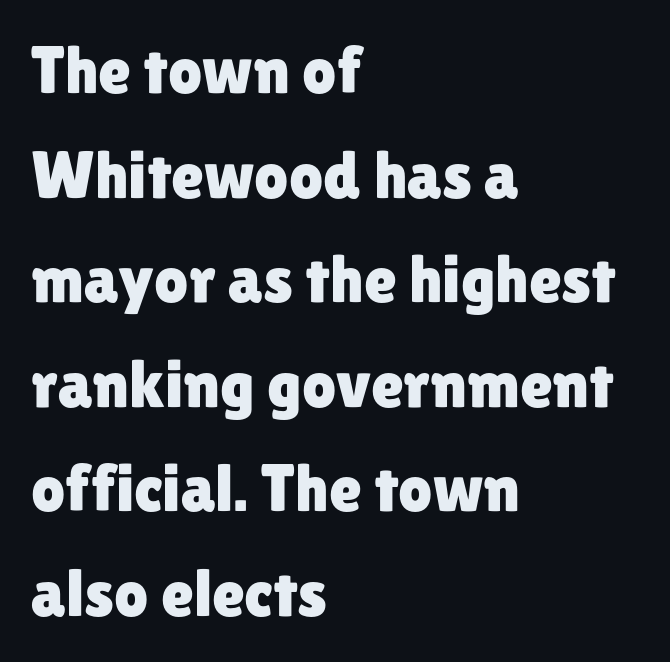
{"serif": "no", "italic": "no", "width": "normal", "stroke_contrast": "low", "x_height": "medium", "monospaced": "no", "underline": "no", "align": "left", "line_spacing": "normal", "line_spacing_ratio": 1.56, "letter_spacing": "normal", "letter_spacing_em": 0.0, "glyph_px": 67}
